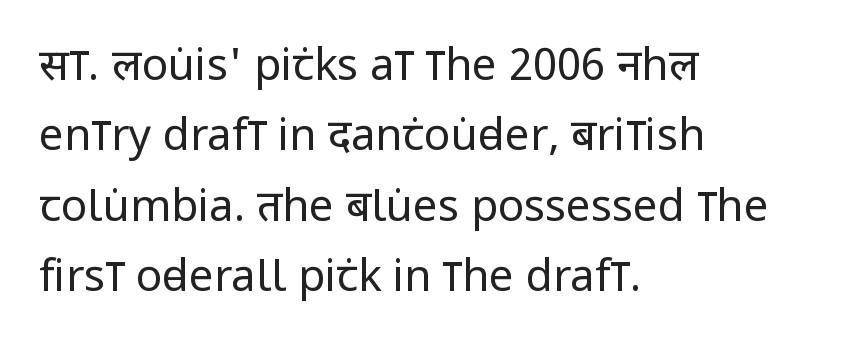
The image shows 44 px regular-weight, condensed sans-serif type, upright; set left-aligned, normal line spacing (1.6x), normal letter spacing, not underlined; low stroke contrast and a large x-height.
